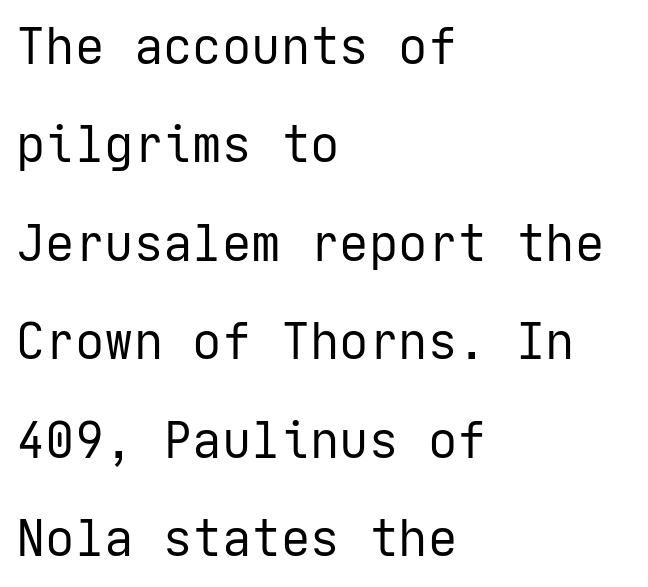
Q: Is the text bold? A: No.
Q: Is the text italic (slanted)? A: No, it is upright.
Q: Is the typeface a serif or a sans-serif typeface? A: Sans-serif.
Q: Is the text underlined? A: No.
Q: How is the paragraph aligned? A: Left-aligned.
Q: Is the spacing between letters normal or unusually wide? A: Normal.
Q: Is the spacing between lines tight, normal or loose? A: Loose.
Q: Width (condensed, normal, or wide)? A: Normal.
Q: Stroke contrast? A: Low.
Q: x-height? A: Medium.
